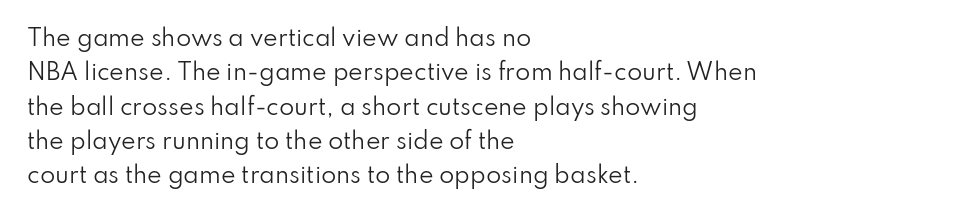
The image shows 22 px text type, upright; set left-aligned, normal line spacing (1.56x), normal letter spacing, not underlined.
